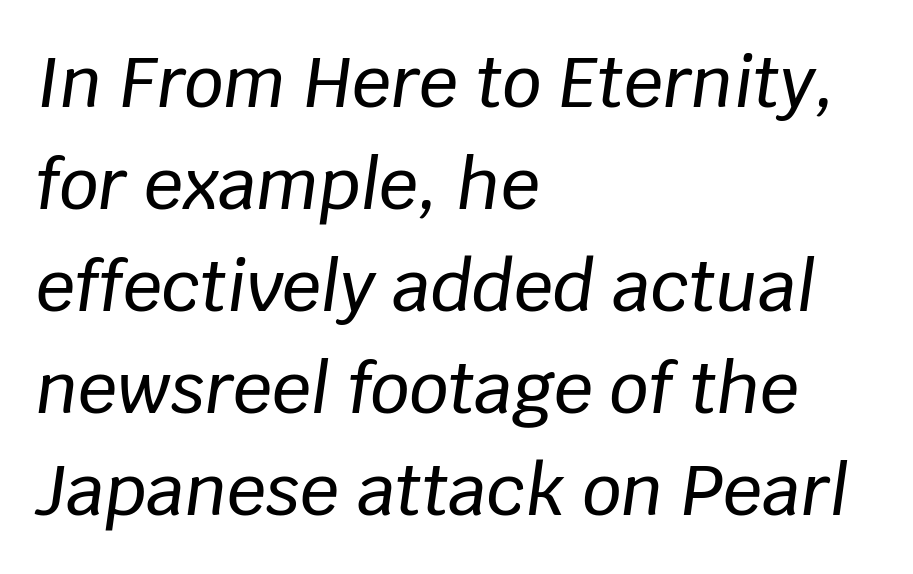
{"italic": "yes", "lean": "right", "slant_degrees": 8, "width": "normal", "stroke_contrast": "low", "x_height": "large", "monospaced": "no", "underline": "no", "align": "left", "line_spacing": "normal", "line_spacing_ratio": 1.48, "letter_spacing": "normal", "letter_spacing_em": 0.0, "glyph_px": 69}
